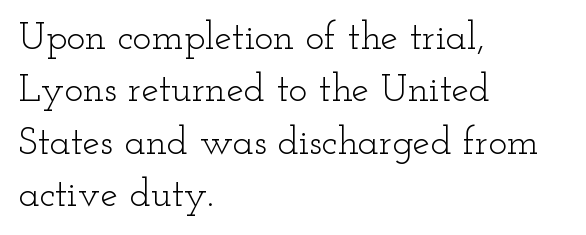
The image shows 39 px light, wide serif type, upright; set left-aligned, normal line spacing (1.34x), normal letter spacing, not underlined; low stroke contrast and a small x-height.
